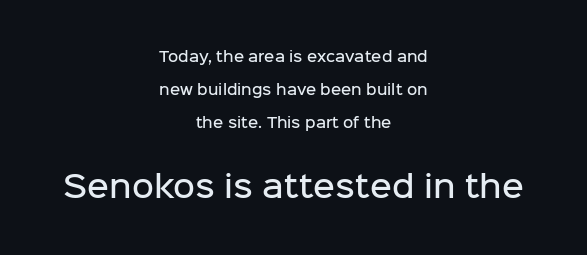
The letters advance in unequal steps, a hallmark of proportional type. The passage shown is semibold, sitting just below true bold. A typesetter would call this zero additional tracking. The letters in the lower block stand taller than those in the block above. The glyphs in this specimen are sans serif.
